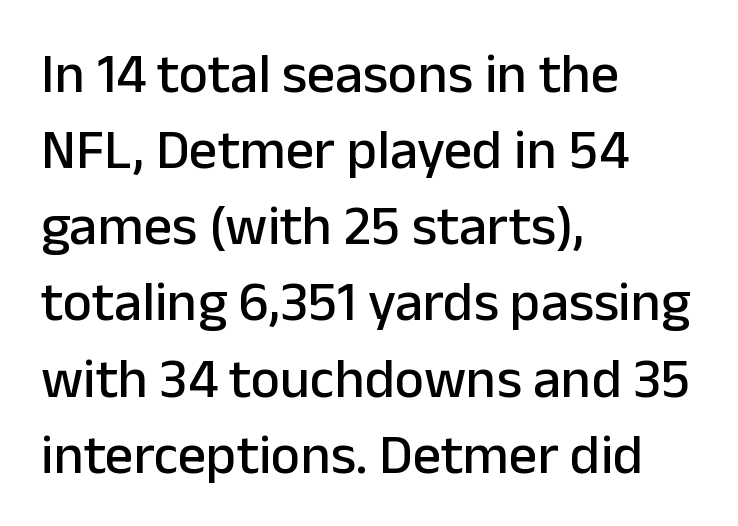
Is there much room between lines? A standard amount, neither cramped nor airy. All the whitespace from short lines collects on the right. To sum up the face: it is a sans, with no serifs. Does the lettering tilt? It doesn't — this is upright. Here the glyphs are tracked normally, forming tight word shapes.
